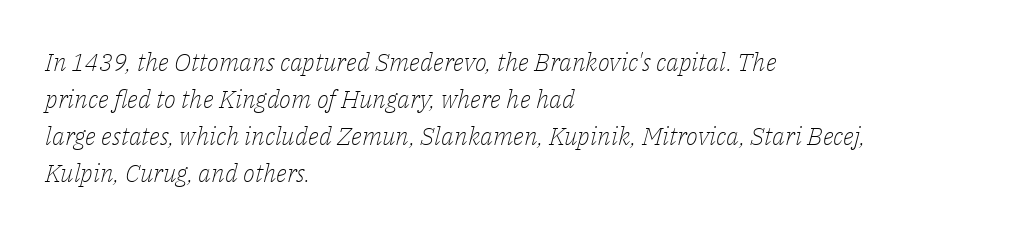
The image shows 25 px text type, italic (leaning right); set left-aligned, normal line spacing (1.48x), normal letter spacing, not underlined.
